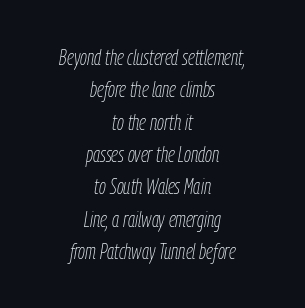
The image shows 22 px text type, italic (leaning right); set centered, normal line spacing (1.47x), normal letter spacing, not underlined.
